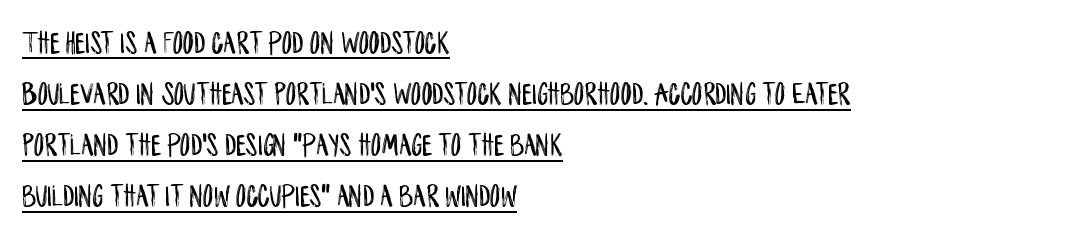
Teacher's note: observe the even left margin — that is flush-left alignment. Look at the tracking — it's just the regular setting, nothing added. Honestly, the row spacing looks completely unremarkable. Each letter keeps its own natural width here, so spacing adapts to shape. Stroke terminals: plain, sans-serif.
